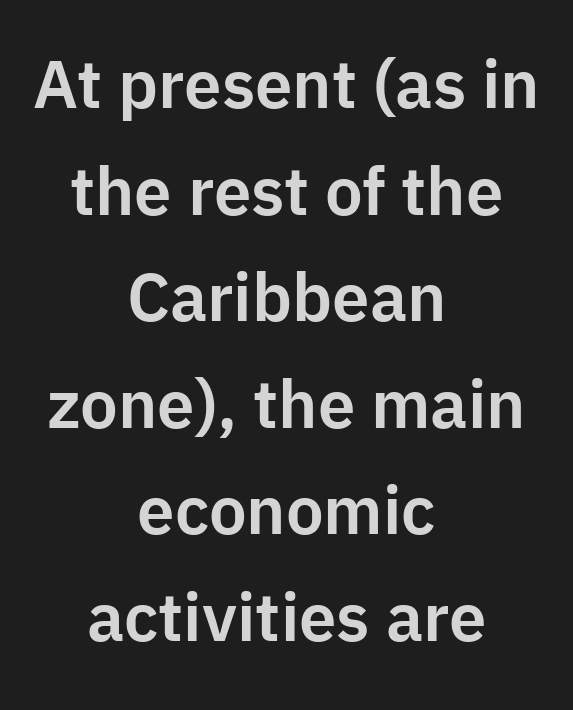
Q: Is the text italic (slanted)? A: No, it is upright.
Q: Is the typeface a serif or a sans-serif typeface? A: Sans-serif.
Q: Is the text underlined? A: No.
Q: How is the paragraph aligned? A: Centered.
Q: Is the spacing between letters normal or unusually wide? A: Normal.
Q: Is the spacing between lines tight, normal or loose? A: Normal.
Q: Width (condensed, normal, or wide)? A: Normal.
Q: Stroke contrast? A: Low.
Q: x-height? A: Medium.
Q: Monospaced? A: No.
